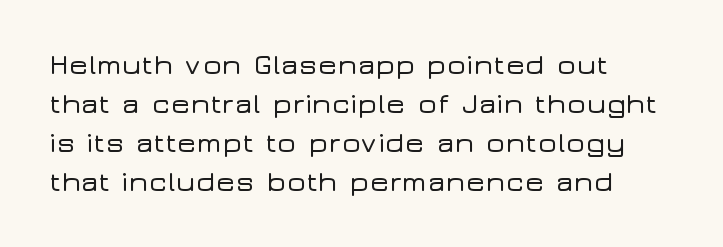
Q: Is the text italic (slanted)? A: No, it is upright.
Q: Is the typeface a serif or a sans-serif typeface? A: Sans-serif.
Q: Is the text underlined? A: No.
Q: How is the paragraph aligned? A: Left-aligned.
Q: Is the spacing between letters normal or unusually wide? A: Normal.
Q: Is the spacing between lines tight, normal or loose? A: Normal.
Q: Width (condensed, normal, or wide)? A: Wide.
Q: Stroke contrast? A: Low.
Q: x-height? A: Medium.
Q: Monospaced? A: No.
